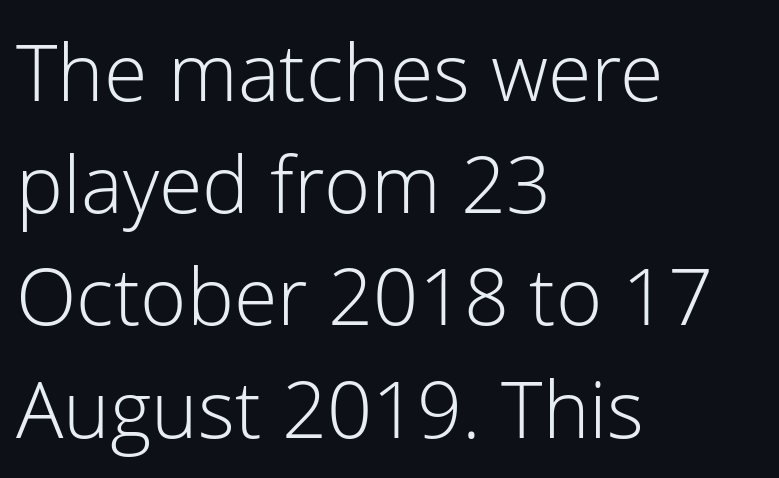
{"serif": "no", "italic": "no", "bold": "no", "weight": "light", "width": "normal", "stroke_contrast": "low", "x_height": "medium", "monospaced": "no", "underline": "no", "align": "left", "line_spacing": "normal", "line_spacing_ratio": 1.42, "letter_spacing": "normal", "letter_spacing_em": 0.0, "glyph_px": 79}
